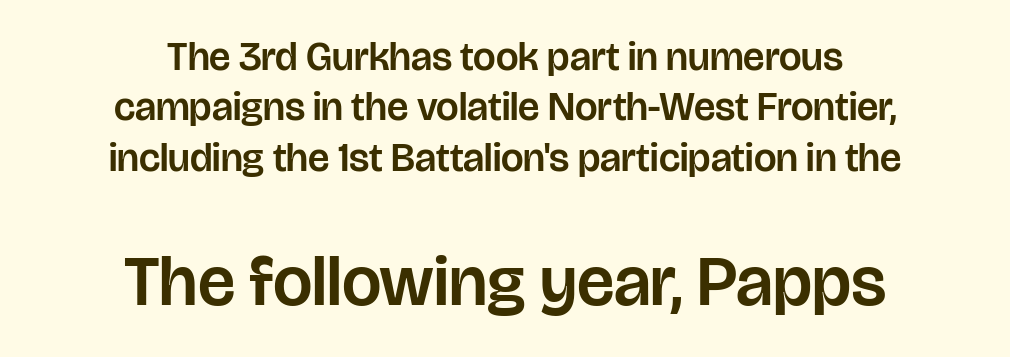
Q: Is the text italic (slanted)? A: No, it is upright.
Q: Is the typeface a serif or a sans-serif typeface? A: Sans-serif.
Q: Is the text underlined? A: No.
Q: How is the paragraph aligned? A: Centered.
Q: Is the spacing between letters normal or unusually wide? A: Normal.
Q: Is the spacing between lines tight, normal or loose? A: Normal.
Q: Which block of text is set in a larger size, the first (top) or the second (bottom)? A: The second (bottom) one.
Q: Width (condensed, normal, or wide)? A: Normal.
Q: Stroke contrast? A: Low.
Q: x-height? A: Large.
Q: Monospaced? A: No.
